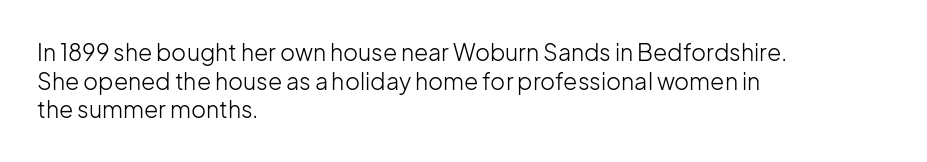
The image shows 23 px text type, upright; set left-aligned, line spacing 1.24x, normal letter spacing, not underlined.
